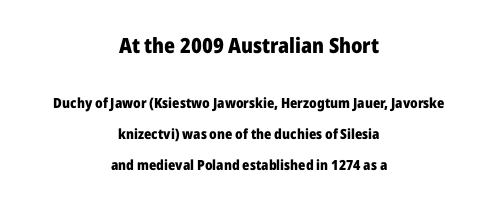
The image shows 21 px bold type, upright; set centered, loose line spacing (2.2x), normal letter spacing, not underlined; the first (top) block is 1.5x larger.
